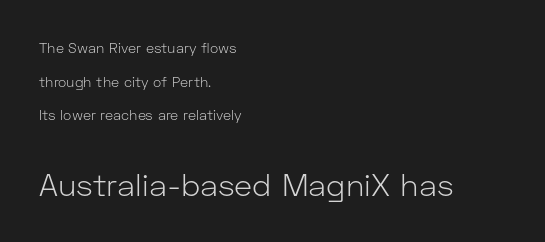
The later block is typeset at a bigger size than the earlier block. The rendering uses a large line-height, opening up the rows. Check where the strokes stop: nothing finishes them off — pure sans. A roman cut, with each character standing at attention.
